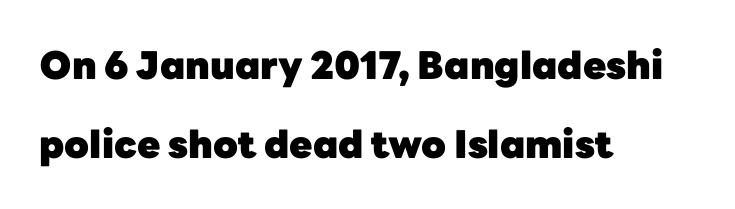
{"serif": "no", "italic": "no", "bold": "yes", "weight": "heavy", "width": "normal", "stroke_contrast": "low", "x_height": "medium", "monospaced": "no", "underline": "no", "align": "left", "line_spacing": "loose", "line_spacing_ratio": 2.08, "letter_spacing": "normal", "letter_spacing_em": 0.0, "glyph_px": 38}
